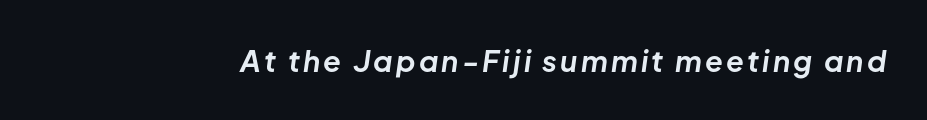
Q: Is the text bold? A: Yes.
Q: Is the text italic (slanted)? A: Yes, it leans right by about 8 degrees.
Q: Is the text underlined? A: No.
Q: Width (condensed, normal, or wide)? A: Normal.
Q: Stroke contrast? A: Low.
Q: x-height? A: Medium.
Q: Monospaced? A: No.
